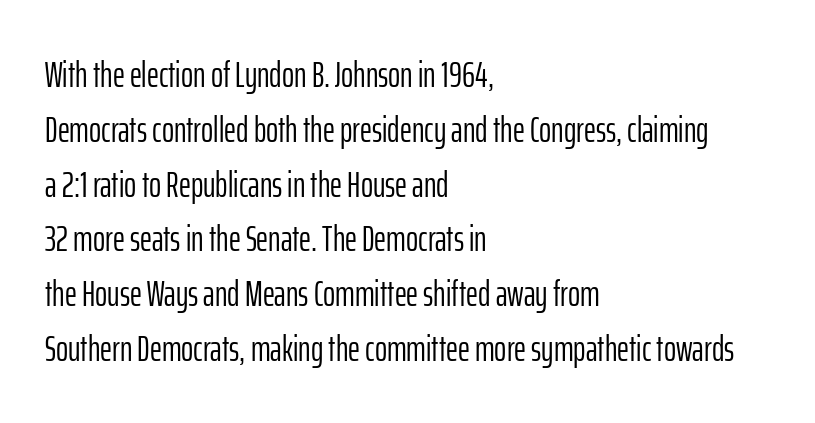
A typesetter would call this leading conventional body-copy spacing. Type style note: lacks serifs. Weight: in the light-to-regular range. The setting favours the left margin, as ordinary paragraphs usually do.
